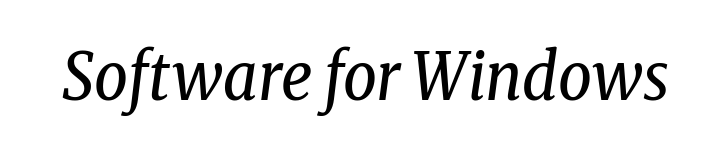
Q: Is the text bold? A: No.
Q: Is the text italic (slanted)? A: Yes, it leans right by about 8 degrees.
Q: Is the typeface a serif or a sans-serif typeface? A: Serif.
Q: Is the text underlined? A: No.
Q: Is the spacing between letters normal or unusually wide? A: Normal.
Q: Width (condensed, normal, or wide)? A: Condensed.
Q: Stroke contrast? A: Low.
Q: x-height? A: Medium.
Q: Monospaced? A: No.
